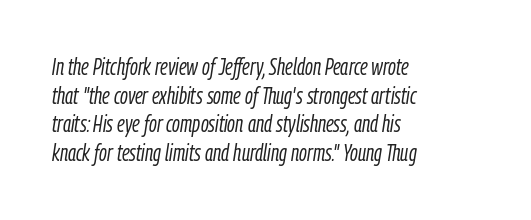
The image shows 23 px text type, italic (leaning right); set left-aligned, normal line spacing (1.25x), normal letter spacing, not underlined.
